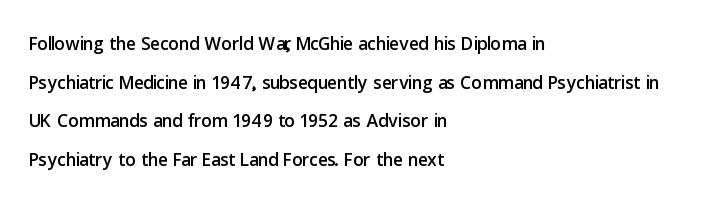
{"italic": "no", "underline": "no", "align": "left", "line_spacing": "normal", "line_spacing_ratio": 1.49, "letter_spacing": "normal", "letter_spacing_em": 0.0, "glyph_px": 26}
